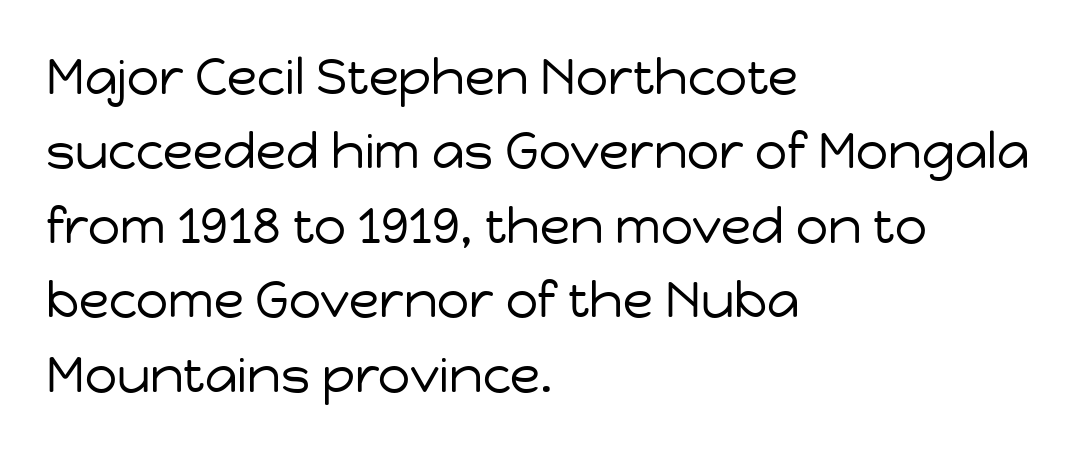
{"serif": "no", "italic": "no", "bold": "no", "weight": "regular", "width": "normal", "stroke_contrast": "low", "x_height": "medium", "monospaced": "no", "underline": "no", "align": "left", "line_spacing": "normal", "line_spacing_ratio": 1.49, "letter_spacing": "normal", "letter_spacing_em": 0.0, "glyph_px": 50}
